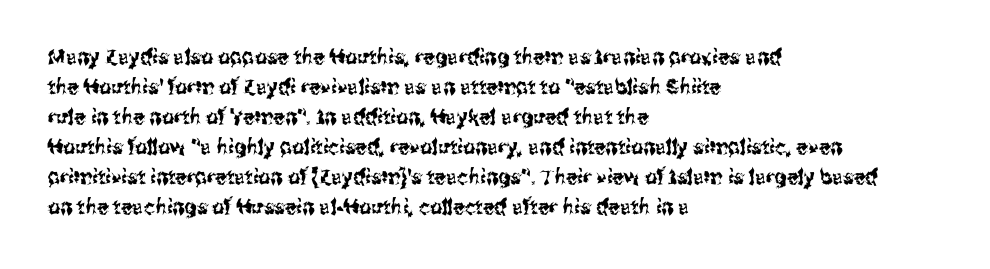
{"italic": "no", "underline": "no", "align": "left", "line_spacing": "normal", "line_spacing_ratio": 1.43, "letter_spacing": "normal", "letter_spacing_em": 0.0, "glyph_px": 21}
